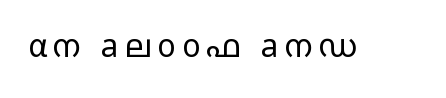
Beneath every word, the page is bare. The letters stand upright; this is a roman face. A quiet, ordinary-to-light weight characterises the typeface. The passage shown is typed in a proportional face where columns would drift. Regarding serifs, this sample does without them.
